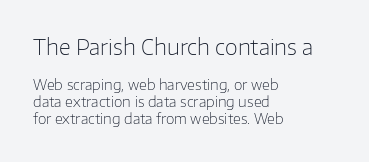
The image shows 21 px text type, upright; set left-aligned, line spacing 1.21x, normal letter spacing, not underlined; the first (top) block is 1.5x larger.
